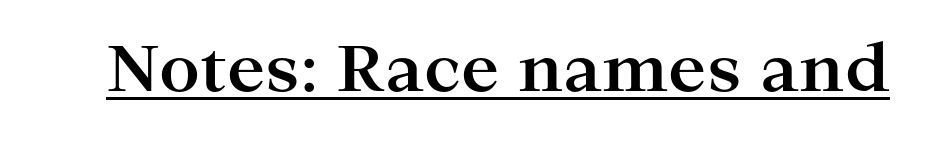
The face used here is proportionally spaced, like ordinary book or web type. The passage shown is emphatically bold. Little horizontal feet cap the strokes, marking this as serif type. Upright lettering throughout.
